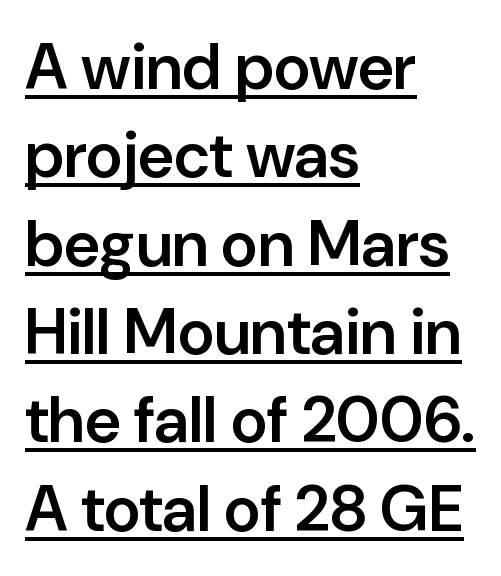
Q: Is the text bold? A: Semi-bold.
Q: Is the text italic (slanted)? A: No, it is upright.
Q: Is the typeface a serif or a sans-serif typeface? A: Sans-serif.
Q: Is the text underlined? A: Yes.
Q: How is the paragraph aligned? A: Left-aligned.
Q: Is the spacing between letters normal or unusually wide? A: Normal.
Q: Is the spacing between lines tight, normal or loose? A: Normal.
Q: Width (condensed, normal, or wide)? A: Normal.
Q: Stroke contrast? A: Low.
Q: x-height? A: Medium.
Q: Monospaced? A: No.
